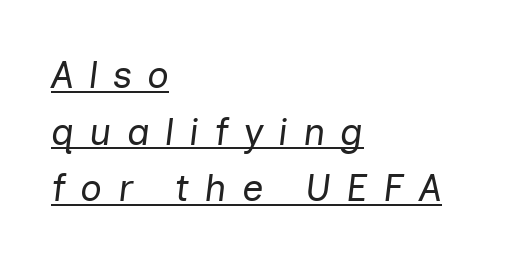
The image shows 38 px regular-weight type, italic (leaning right); set left-aligned, normal line spacing (1.49x), unusually wide letter spacing (+0.4 em), underlined; low stroke contrast and a medium x-height.
